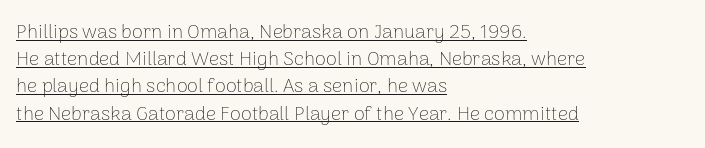
{"italic": "no", "bold": "no", "underline": "yes", "align": "left", "line_spacing": "normal", "line_spacing_ratio": 1.36, "letter_spacing": "normal", "letter_spacing_em": 0.0, "glyph_px": 20}
